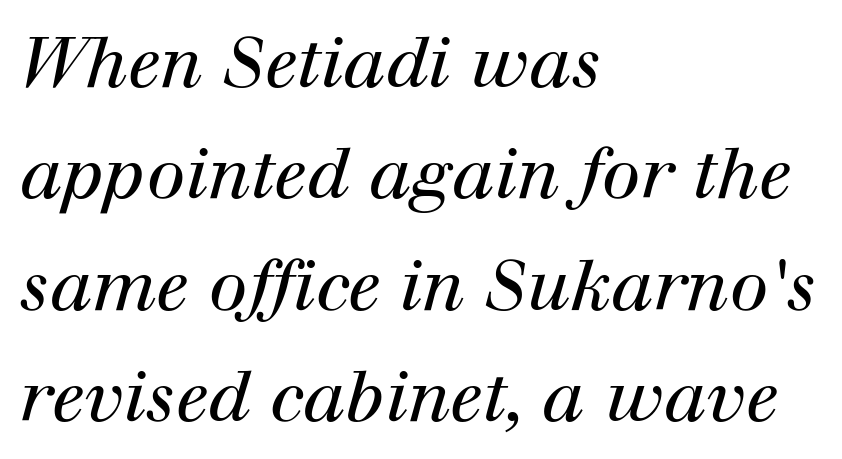
Q: Is the text bold? A: No.
Q: Is the text italic (slanted)? A: Yes, it leans right by about 12 degrees.
Q: Is the typeface a serif or a sans-serif typeface? A: Serif.
Q: Is the text underlined? A: No.
Q: How is the paragraph aligned? A: Left-aligned.
Q: Is the spacing between letters normal or unusually wide? A: Normal.
Q: Is the spacing between lines tight, normal or loose? A: Normal.
Q: Width (condensed, normal, or wide)? A: Normal.
Q: Stroke contrast? A: High.
Q: x-height? A: Medium.
Q: Monospaced? A: No.
